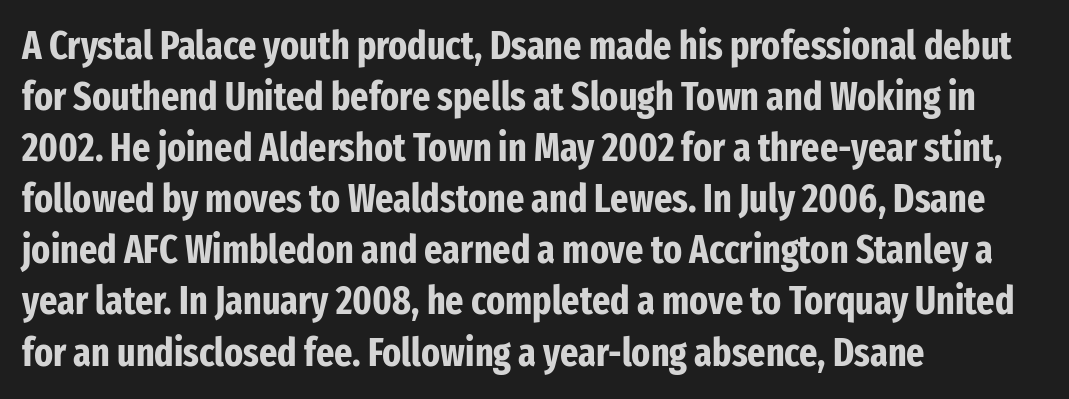
The image shows 39 px bold, condensed sans-serif type, upright; set left-aligned, normal line spacing (1.31x), normal letter spacing, not underlined; low stroke contrast and a medium x-height.
